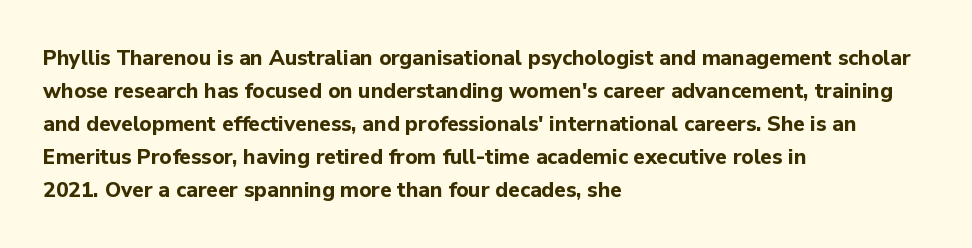
Q: Is the text bold? A: Yes.
Q: Is the text italic (slanted)? A: No, it is upright.
Q: Is the text underlined? A: No.
Q: How is the paragraph aligned? A: Left-aligned.
Q: Is the spacing between letters normal or unusually wide? A: Normal.
Q: Is the spacing between lines tight, normal or loose? A: Normal.
